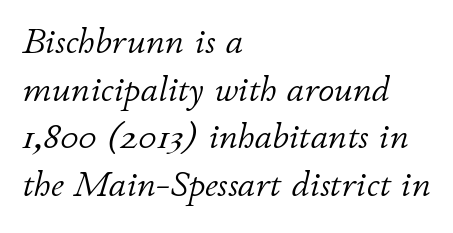
Q: Is the text bold? A: No.
Q: Is the text italic (slanted)? A: Yes, it leans right by about 11 degrees.
Q: Is the text underlined? A: No.
Q: How is the paragraph aligned? A: Left-aligned.
Q: Is the spacing between letters normal or unusually wide? A: Normal.
Q: Is the spacing between lines tight, normal or loose? A: Normal.
Q: Width (condensed, normal, or wide)? A: Normal.
Q: Stroke contrast? A: Low.
Q: x-height? A: Small.
Q: Monospaced? A: No.
